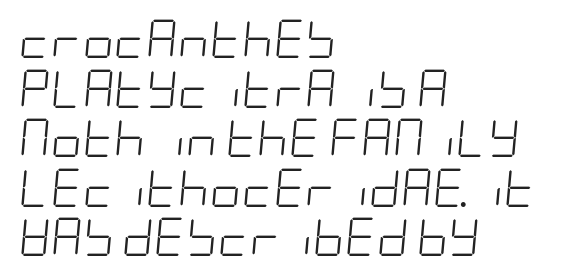
The image shows 39 px light, condensed type, italic (leaning right); set left-aligned, normal line spacing (1.27x), normal letter spacing, not underlined; low stroke contrast and a large x-height.
